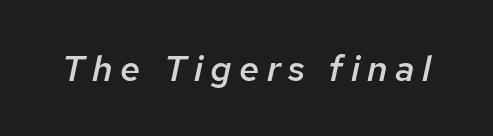
Q: Is the text bold? A: Semi-bold.
Q: Is the text italic (slanted)? A: Yes, it leans right by about 12 degrees.
Q: Is the text underlined? A: No.
Q: Is the spacing between letters normal or unusually wide? A: Unusually wide.
Q: Width (condensed, normal, or wide)? A: Normal.
Q: Stroke contrast? A: Low.
Q: x-height? A: Medium.
Q: Monospaced? A: No.
